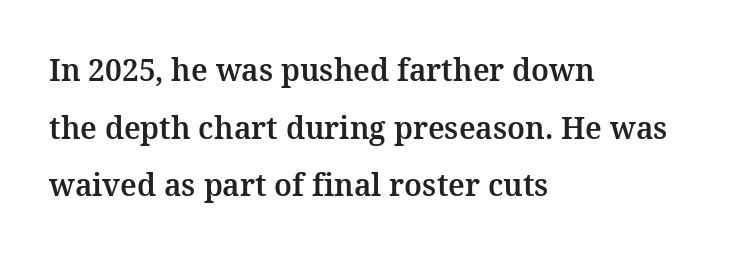
You could not count columns in this text — the font is proportionally spaced. The designer went with a serif here, giving each stem small feet. The rendering keeps characters at their native spacing. Interline gaps are noticeably wide in this sample. Does the copy run flush right? No — it runs flush left. The words here are not underlined.
